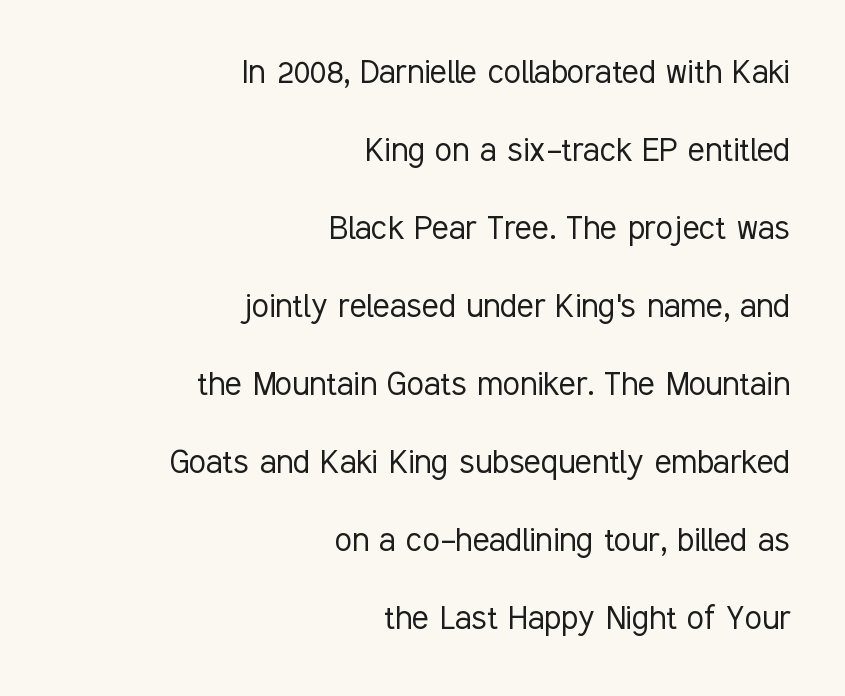
Vertical strokes here are truly vertical. How are the letters spaced? Ordinarily, with no added tracking. Airy leading. A quiet, ordinary-to-light weight characterises the typeface. Look at the bottom of the vertical strokes: they stop flat, with no serifs.
